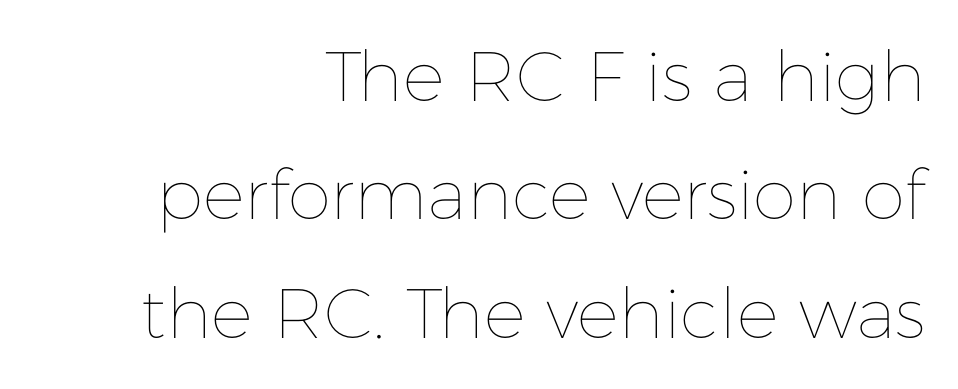
Note the varied advance widths — an 'i' is clearly narrower than an 'm'. A normal amount of white space separates one row of letters from the next. The typesetting does not lean heavy: it is not bold. Nothing unusual about the tracking: characters are spaced as the font intends.
